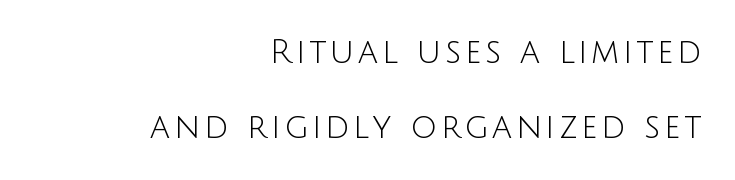
{"serif": "no", "italic": "no", "bold": "no", "weight": "light", "width": "normal", "stroke_contrast": "low", "x_height": "large", "monospaced": "no", "underline": "no", "align": "right", "line_spacing": "loose", "line_spacing_ratio": 2.27, "glyph_px": 33}
